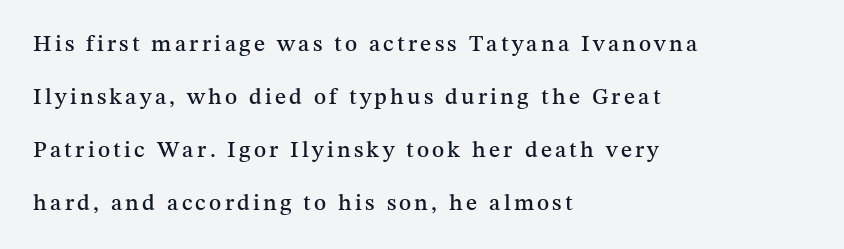
Descenders are the only things crossing below the line. These lines are set flush left with a ragged right edge. What's the leading like? Stretched, with rows far apart. Is there any slant? The stems are plumb.
